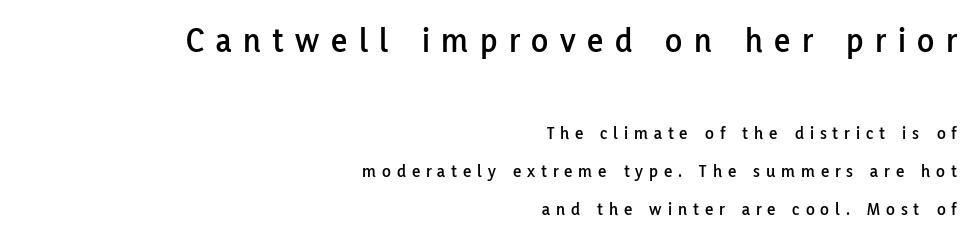
The image shows 35 px sans-serif type, upright; set right-aligned, loose line spacing (2.13x), unusually wide letter spacing (+0.33 em), not underlined; the first (top) block is 1.94x larger; low stroke contrast and a medium x-height.
